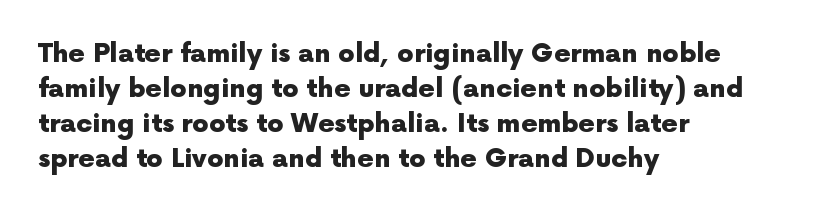
Q: Is the text bold? A: Yes.
Q: Is the text italic (slanted)? A: No, it is upright.
Q: Is the text underlined? A: No.
Q: How is the paragraph aligned? A: Left-aligned.
Q: Is the spacing between letters normal or unusually wide? A: Normal.
Q: Is the spacing between lines tight, normal or loose? A: Normal.
